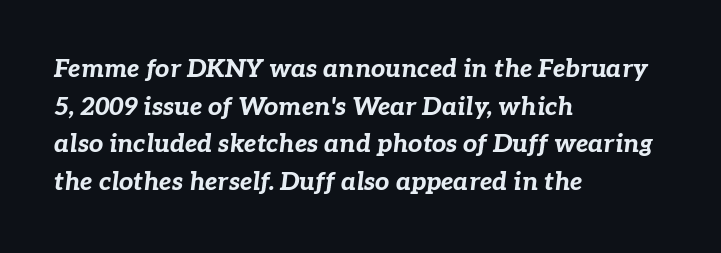
{"italic": "yes", "lean": "right", "slant_degrees": 7, "bold": "yes", "underline": "no", "align": "left", "line_spacing": "normal", "line_spacing_ratio": 1.51, "letter_spacing": "normal", "letter_spacing_em": 0.0, "glyph_px": 25}
